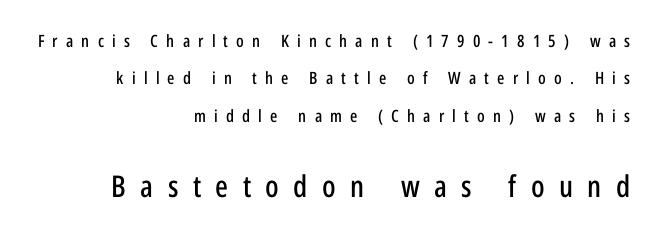
{"serif": "no", "italic": "no", "width": "condensed", "stroke_contrast": "low", "x_height": "medium", "monospaced": "no", "underline": "no", "align": "right", "line_spacing": "loose", "line_spacing_ratio": 2.2, "letter_spacing": "wide", "letter_spacing_em": 0.48, "larger_block": "second", "size_ratio": 1.76, "glyph_px": 30}
